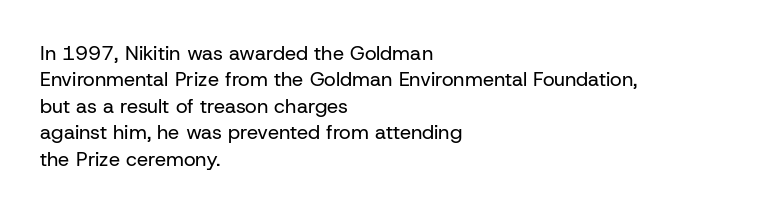
Q: Is the text bold? A: No.
Q: Is the text italic (slanted)? A: No, it is upright.
Q: Is the text underlined? A: No.
Q: How is the paragraph aligned? A: Left-aligned.
Q: Is the spacing between letters normal or unusually wide? A: Normal.
Q: Is the spacing between lines tight, normal or loose? A: Normal.
